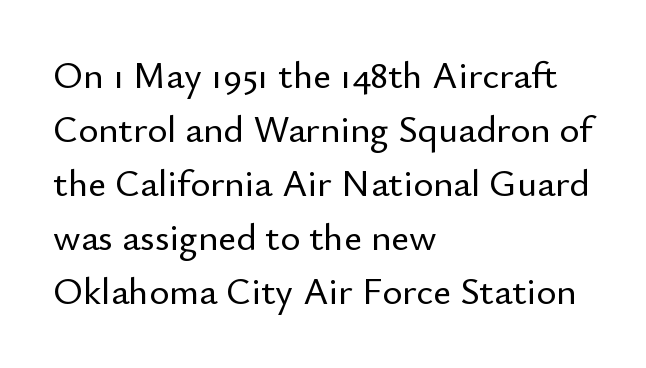
Q: Is the text italic (slanted)? A: No, it is upright.
Q: Is the typeface a serif or a sans-serif typeface? A: Sans-serif.
Q: Is the text underlined? A: No.
Q: How is the paragraph aligned? A: Left-aligned.
Q: Is the spacing between letters normal or unusually wide? A: Normal.
Q: Is the spacing between lines tight, normal or loose? A: Normal.
Q: Width (condensed, normal, or wide)? A: Normal.
Q: Stroke contrast? A: Low.
Q: x-height? A: Small.
Q: Monospaced? A: No.
